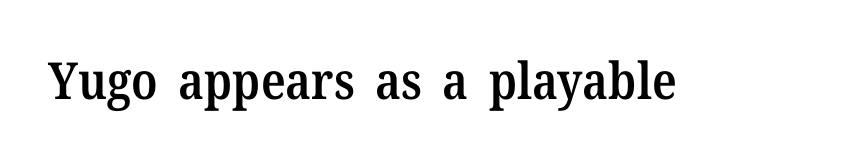
{"serif": "yes", "italic": "no", "bold": "semi", "weight": "semibold", "width": "normal", "stroke_contrast": "medium", "x_height": "medium", "monospaced": "no", "underline": "no", "letter_spacing": "normal", "letter_spacing_em": 0.0, "glyph_px": 51}
